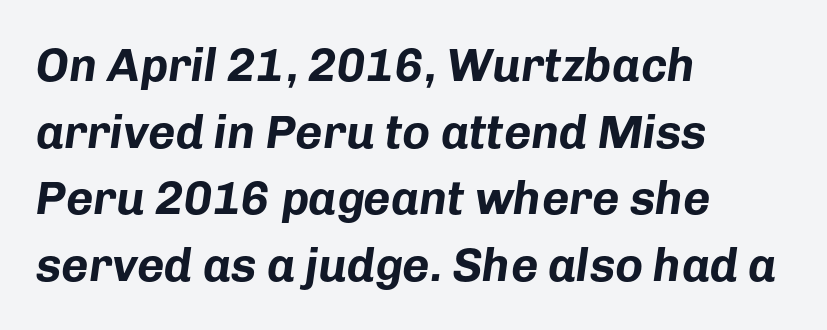
The image shows 47 px bold type, italic (leaning right); set left-aligned, normal line spacing (1.42x), normal letter spacing, not underlined; low stroke contrast and a medium x-height.
